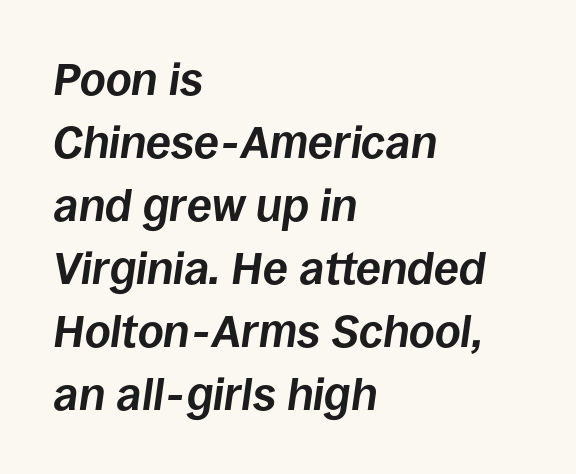
Chunky letters — that's bold for sure. Rule under the text: the space is simply empty. If you measured baseline to baseline, you'd find a middling distance. If you drew a ruler down the left edge, every line would touch it. Tracking here is standard; glyphs follow each other at the usual distance. The face used here is proportionally spaced, like ordinary book or web type.
